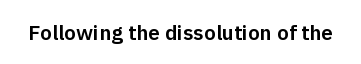
Q: Is the text italic (slanted)? A: No, it is upright.
Q: Is the text underlined? A: No.
Q: Is the spacing between letters normal or unusually wide? A: Normal.
